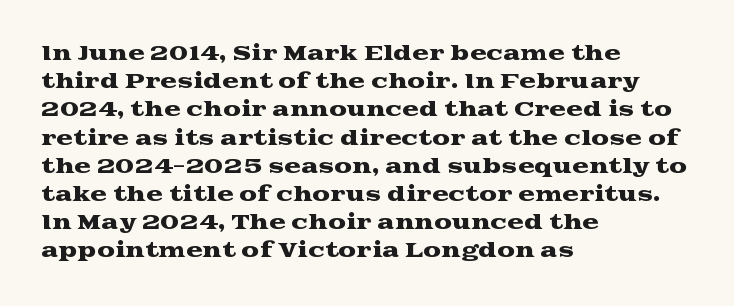
Q: Is the text italic (slanted)? A: No, it is upright.
Q: Is the text underlined? A: No.
Q: How is the paragraph aligned? A: Left-aligned.
Q: Is the spacing between letters normal or unusually wide? A: Normal.
Q: Is the spacing between lines tight, normal or loose? A: Normal.
